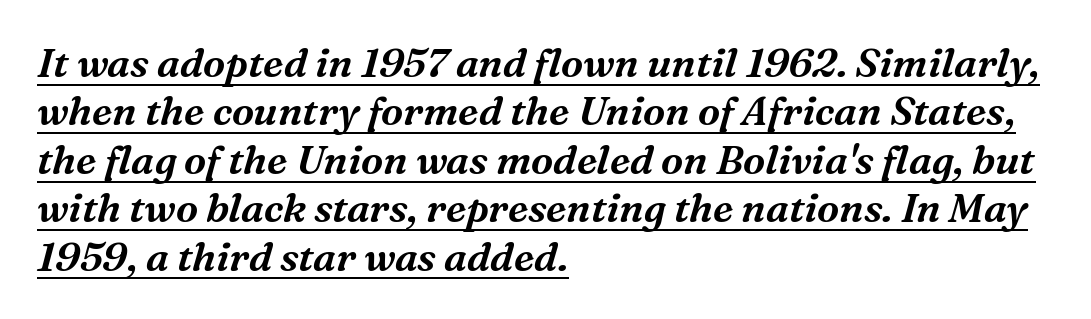
The image shows 40 px serif type, italic (leaning right); set left-aligned, line spacing 1.21x, normal letter spacing, underlined; medium stroke contrast and a medium x-height.
